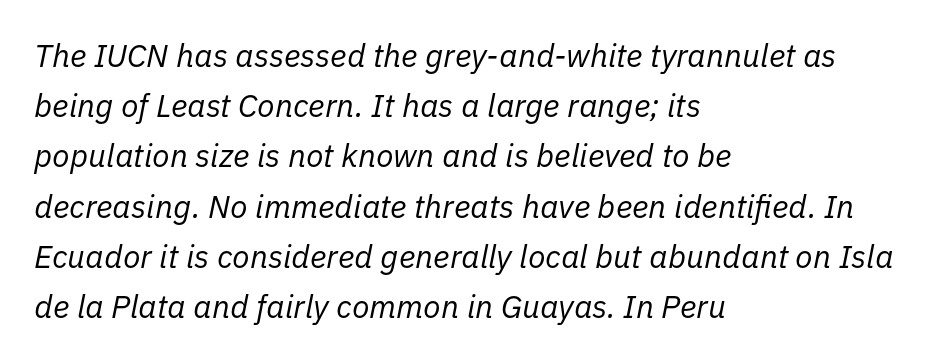
The area under the type is left untouched. The typeface has the unassuming heft of standard copy or less. Each line starts at the same left margin while the right side varies. Think of a printed novel: that variable character pitch is what you see here. Here the glyphs are tracked normally, forming tight word shapes.
